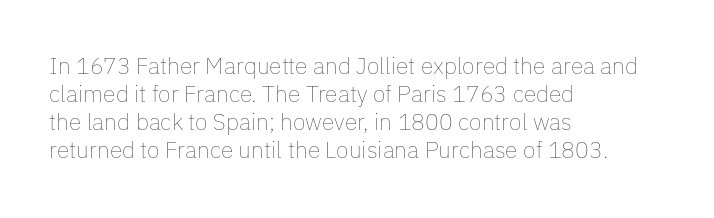
Q: Is the text bold? A: No.
Q: Is the text italic (slanted)? A: No, it is upright.
Q: Is the text underlined? A: No.
Q: How is the paragraph aligned? A: Left-aligned.
Q: Is the spacing between letters normal or unusually wide? A: Normal.
